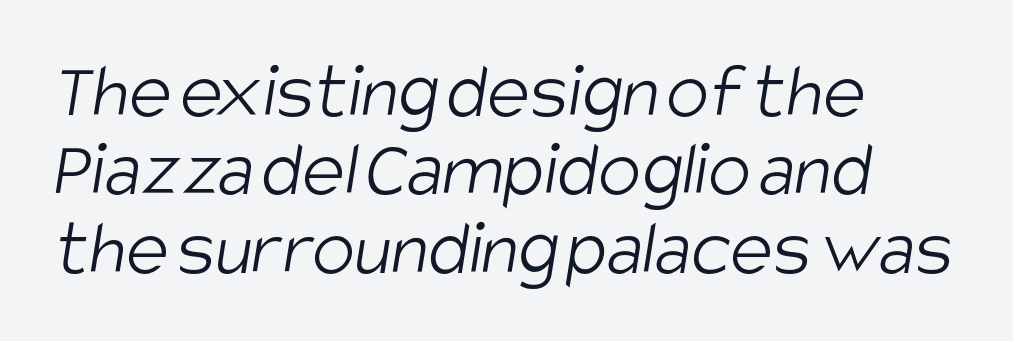
How would I describe the line gaps? Narrow and economical. The rendering shows plain stroke endings on the letterforms — a sans-serif design. Does extra space separate the letters? No, they use regular spacing. No letter is thick-stroked: the sample isn't bold.
